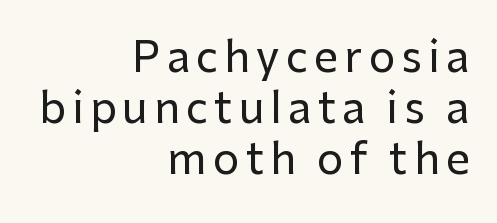
The image shows 42 px sans-serif type, upright; set right-aligned, line spacing 1.21x, not underlined; low stroke contrast and a medium x-height.
